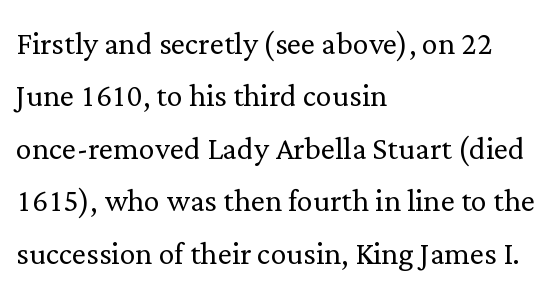
Q: Is the text bold? A: No.
Q: Is the text italic (slanted)? A: No, it is upright.
Q: Is the typeface a serif or a sans-serif typeface? A: Serif.
Q: Is the text underlined? A: No.
Q: How is the paragraph aligned? A: Left-aligned.
Q: Is the spacing between letters normal or unusually wide? A: Normal.
Q: Is the spacing between lines tight, normal or loose? A: Normal.
Q: Width (condensed, normal, or wide)? A: Normal.
Q: Stroke contrast? A: Low.
Q: x-height? A: Medium.
Q: Monospaced? A: No.
